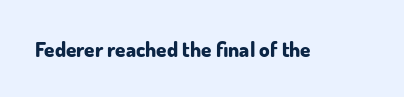
The letterforms sit shoulder to shoulder at normal distance. These lines were composed using upright roman letters. Check the space under the baseline: it is left empty. The sample has been set heavy, in full bold.
